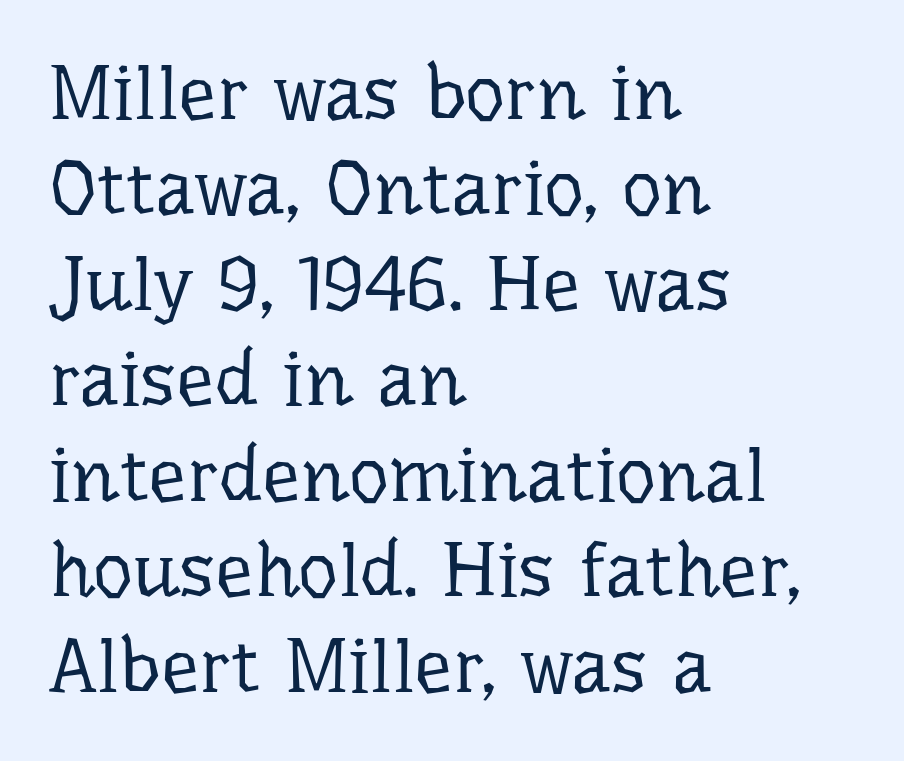
The compositor pushed each line to the left boundary. In terms of posture, this sample is upright. Type without underlining. Letterform terminals end in serifs throughout the passage.
